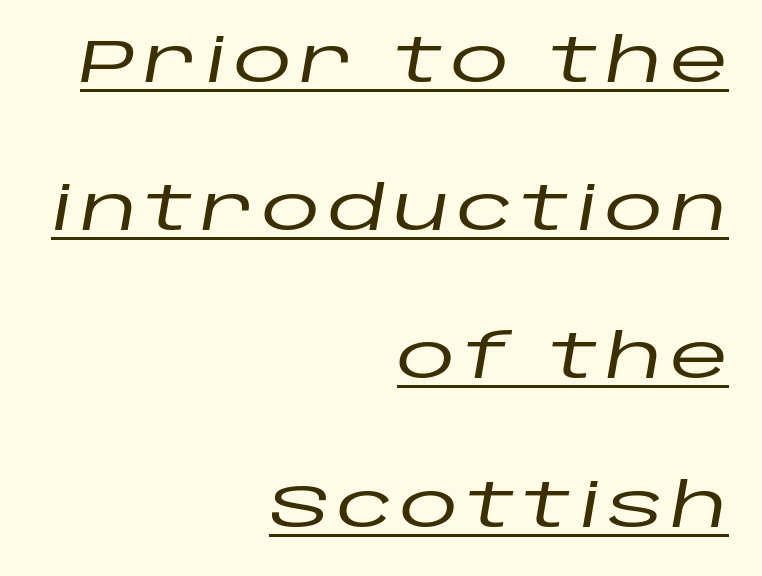
The image shows 60 px wide type, italic (leaning right); set right-aligned, loose line spacing (2.47x), underlined; low stroke contrast and a large x-height.
